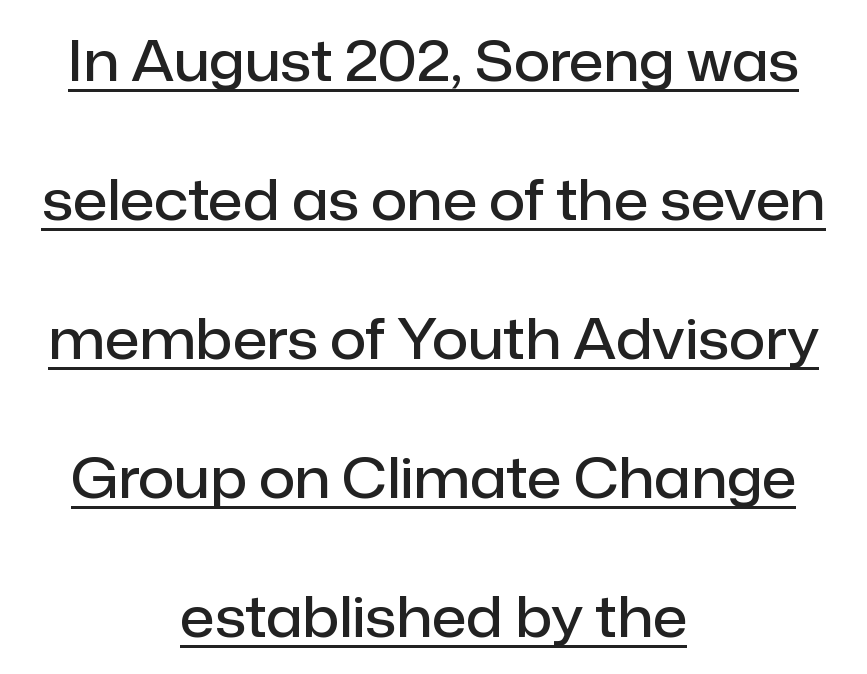
{"serif": "no", "italic": "no", "bold": "semi", "weight": "semibold", "width": "normal", "stroke_contrast": "low", "x_height": "medium", "monospaced": "no", "underline": "yes", "align": "center", "line_spacing": "loose", "line_spacing_ratio": 2.48, "letter_spacing": "normal", "letter_spacing_em": 0.0, "glyph_px": 56}
